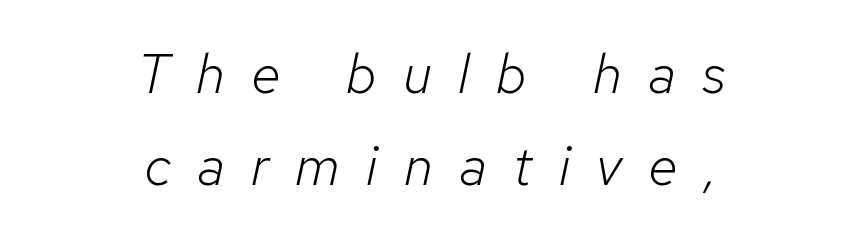
The image shows 55 px light type, italic (leaning right); set centered, normal line spacing (1.68x), unusually wide letter spacing (+0.48 em), not underlined; low stroke contrast and a medium x-height.
